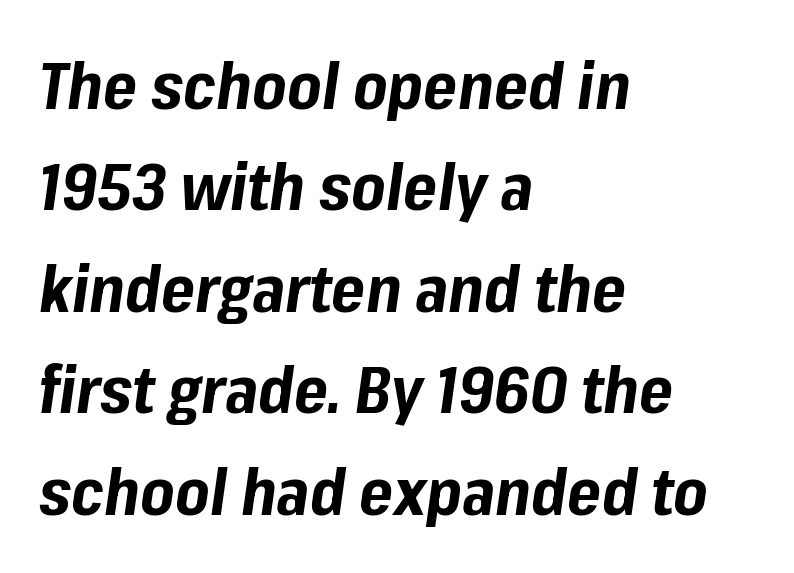
The image shows 65 px bold type, italic (leaning right); set left-aligned, normal line spacing (1.56x), normal letter spacing, not underlined; low stroke contrast and a medium x-height.
